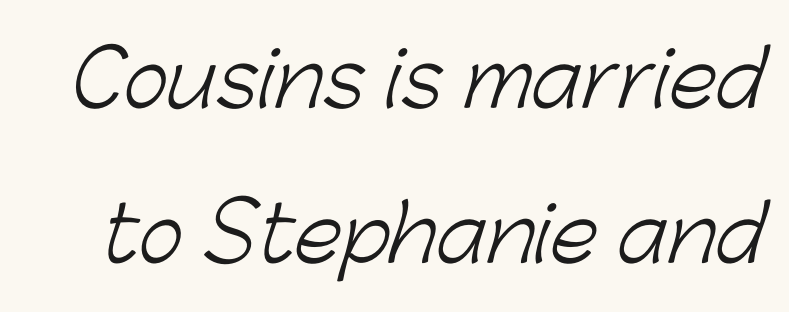
{"serif": "no", "bold": "no", "weight": "light", "width": "normal", "stroke_contrast": "low", "x_height": "medium", "monospaced": "no", "underline": "no", "line_spacing": "loose", "line_spacing_ratio": 2.01, "letter_spacing": "normal", "letter_spacing_em": 0.0, "glyph_px": 77}
